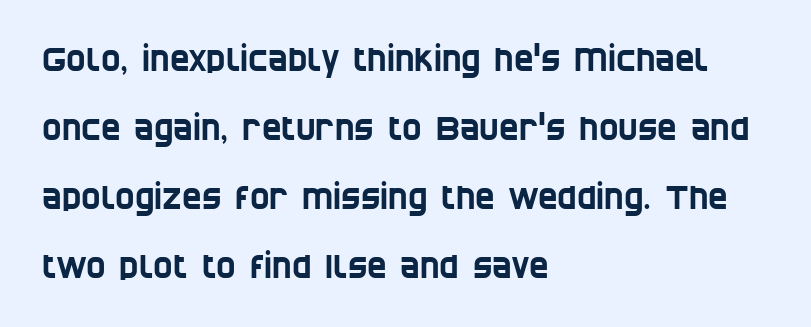
The image shows 33 px condensed sans-serif type; set left-aligned, loose line spacing (2.09x), normal letter spacing, not underlined; low stroke contrast and a large x-height.
